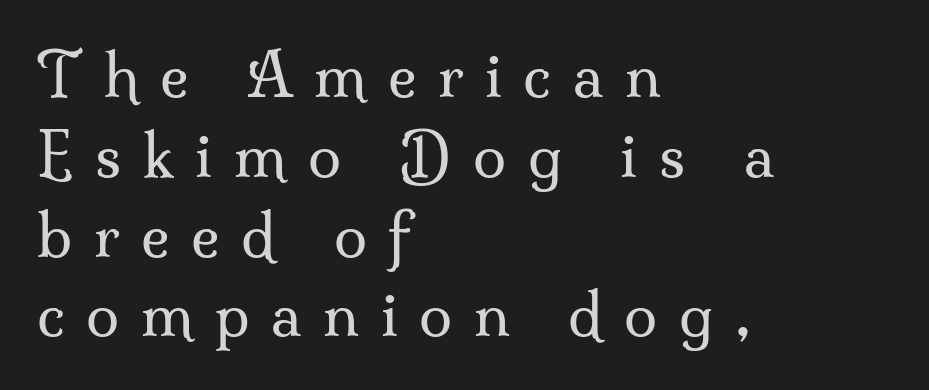
{"serif": "yes", "italic": "no", "bold": "no", "weight": "regular", "width": "normal", "stroke_contrast": "medium", "x_height": "small", "monospaced": "no", "underline": "no", "align": "left", "line_spacing": "normal", "line_spacing_ratio": 1.33, "letter_spacing": "wide", "letter_spacing_em": 0.36, "glyph_px": 60}
